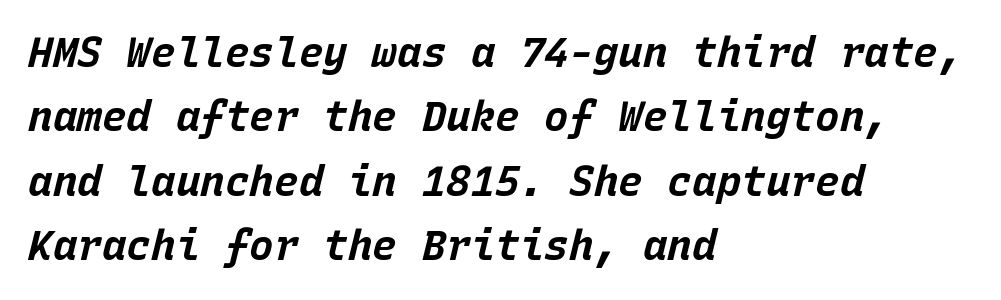
The image shows 41 px bold type, italic (leaning right), monospaced; set left-aligned, normal line spacing (1.57x), normal letter spacing, not underlined; low stroke contrast and a large x-height.
